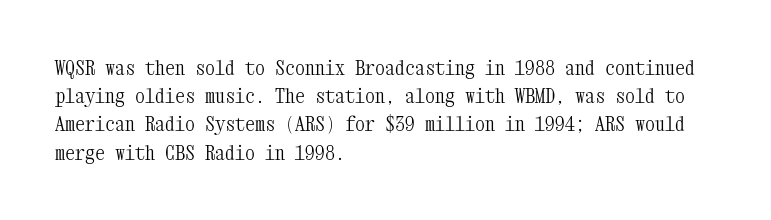
{"italic": "no", "bold": "no", "underline": "no", "align": "left", "line_spacing": "normal", "line_spacing_ratio": 1.41, "letter_spacing": "normal", "letter_spacing_em": 0.0, "glyph_px": 20}
